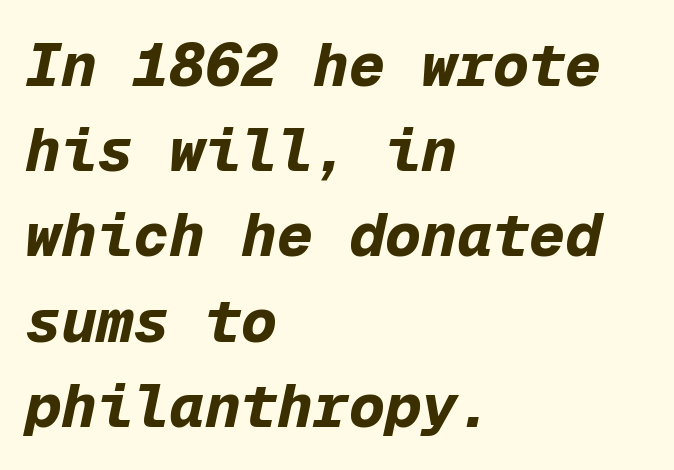
The face used here has a pronounced slope to its letters. Look at the stroke-to-counter ratio: heavy, a bold. Notice how the passage keeps a crisp vertical edge on the left only. Is there much room between lines? A standard amount, neither cramped nor airy. A typesetter would call this monospace, since all characters share one set width.
